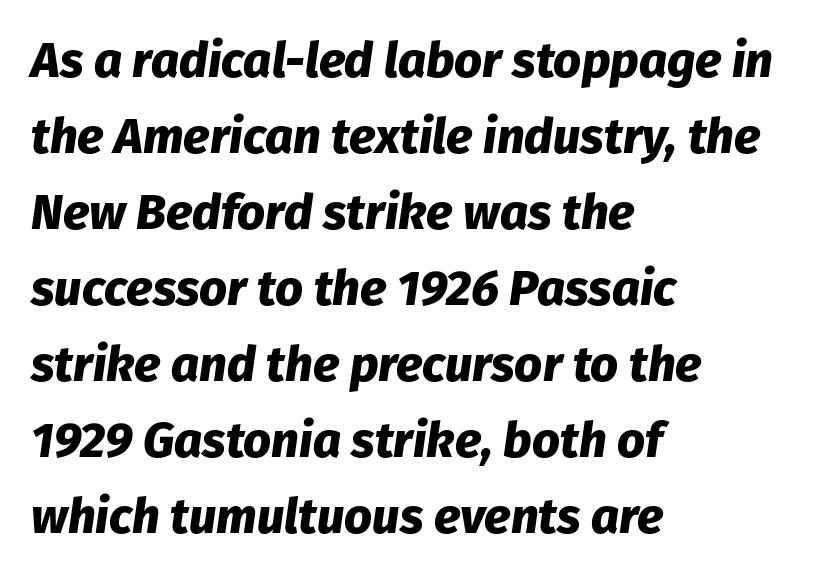
The image shows 49 px heavy type, italic (leaning right); set left-aligned, normal line spacing (1.55x), normal letter spacing, not underlined; low stroke contrast and a medium x-height.
